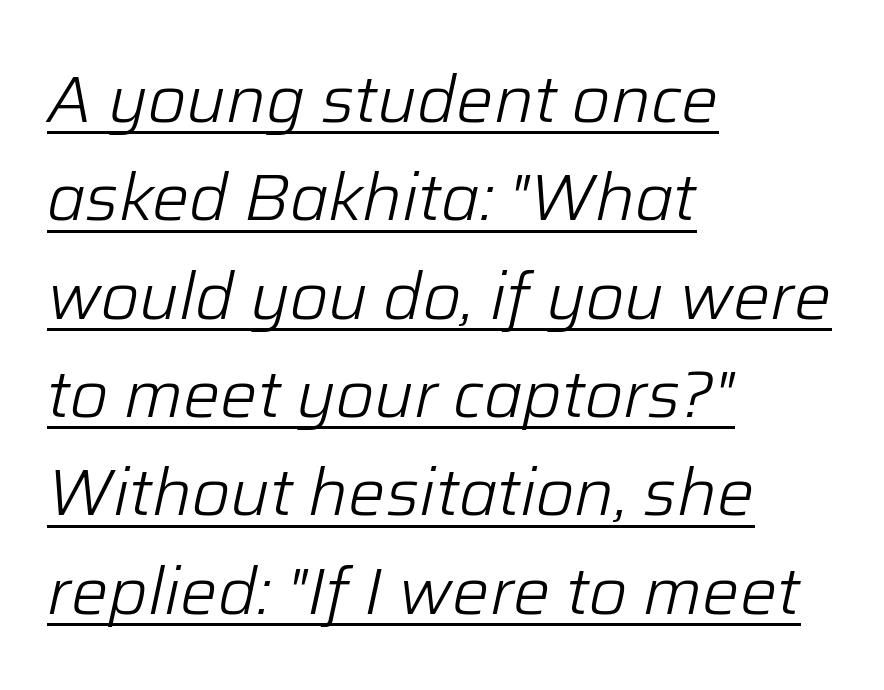
{"italic": "yes", "lean": "right", "slant_degrees": 12, "bold": "no", "weight": "light", "width": "normal", "stroke_contrast": "low", "x_height": "medium", "monospaced": "no", "underline": "yes", "align": "left", "line_spacing": "normal", "line_spacing_ratio": 1.49, "letter_spacing": "normal", "letter_spacing_em": 0.0, "glyph_px": 66}
